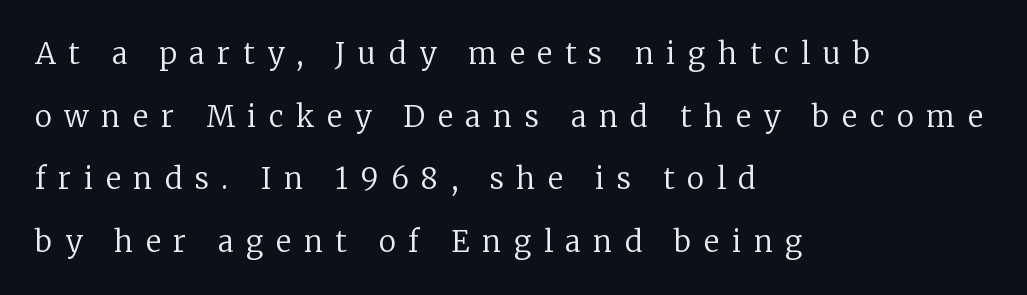
The image shows 29 px regular-weight serif type, upright; set left-aligned, loose line spacing (2.16x), unusually wide letter spacing (+0.44 em), not underlined; low stroke contrast and a medium x-height.
